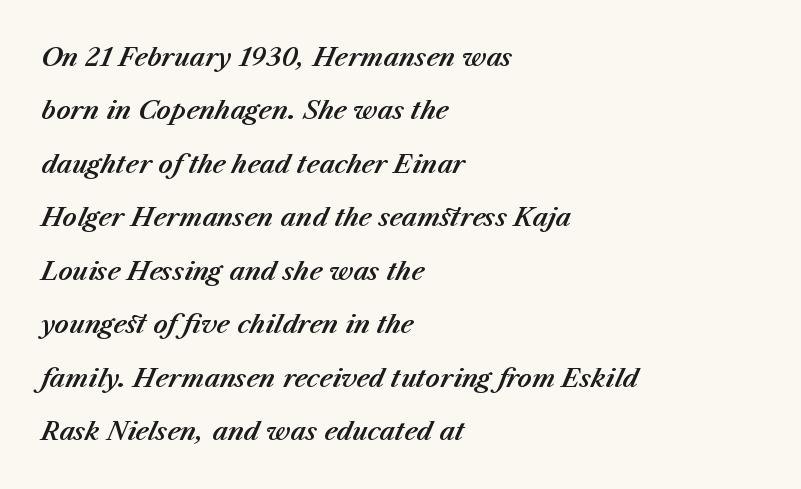
Characters follow at the spacing the type designer built in. The face used here has a pronounced slope to its letters. The space beneath each line is pristine and unruled. In CSS terms this would be text-align: left.
